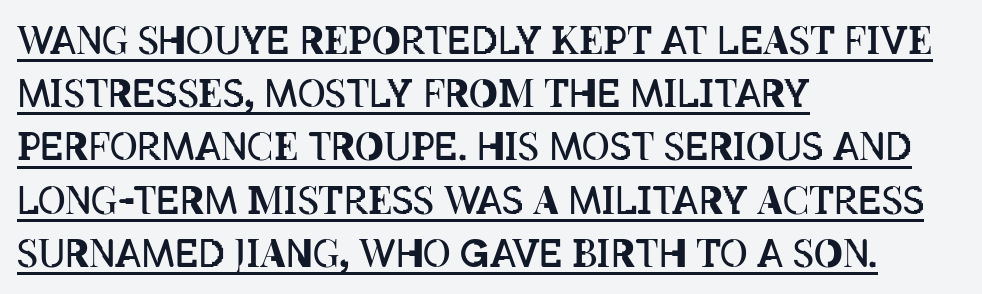
{"italic": "no", "bold": "no", "weight": "regular", "width": "condensed", "stroke_contrast": "low", "x_height": "large", "monospaced": "no", "underline": "yes", "align": "left", "line_spacing": "normal", "line_spacing_ratio": 1.4, "letter_spacing": "normal", "letter_spacing_em": 0.0, "glyph_px": 38}
